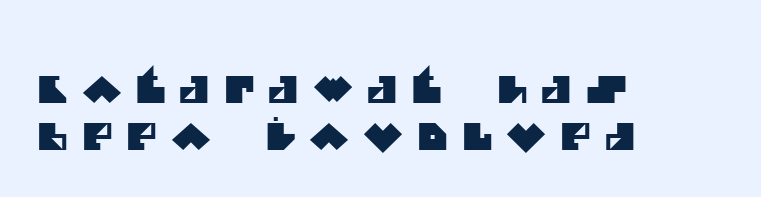
The image shows 37 px sans-serif type; set left-aligned, normal line spacing (1.28x), unusually wide letter spacing (+0.38 em), not underlined; medium stroke contrast and a large x-height.
